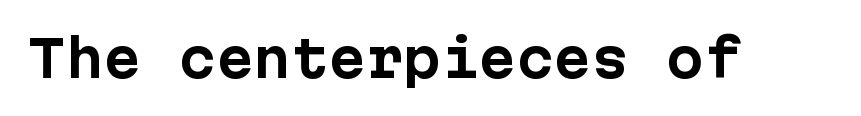
{"serif": "no", "italic": "no", "bold": "yes", "weight": "bold", "width": "normal", "stroke_contrast": "low", "x_height": "medium", "monospaced": "yes", "underline": "no", "letter_spacing": "normal", "letter_spacing_em": 0.0, "glyph_px": 50}
